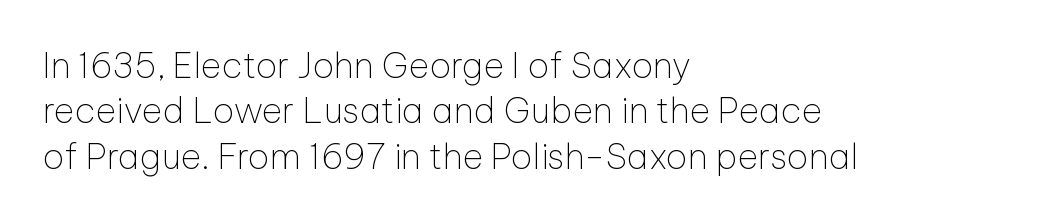
Nothing sits at the stroke ends, so this counts as sans-serif. These lines are rendered in a variable-pitch font. This is roman type, the default non-slanted kind. The line texture is even and compact thanks to regular tracking. The leading is moderate, giving the passage an even texture.
